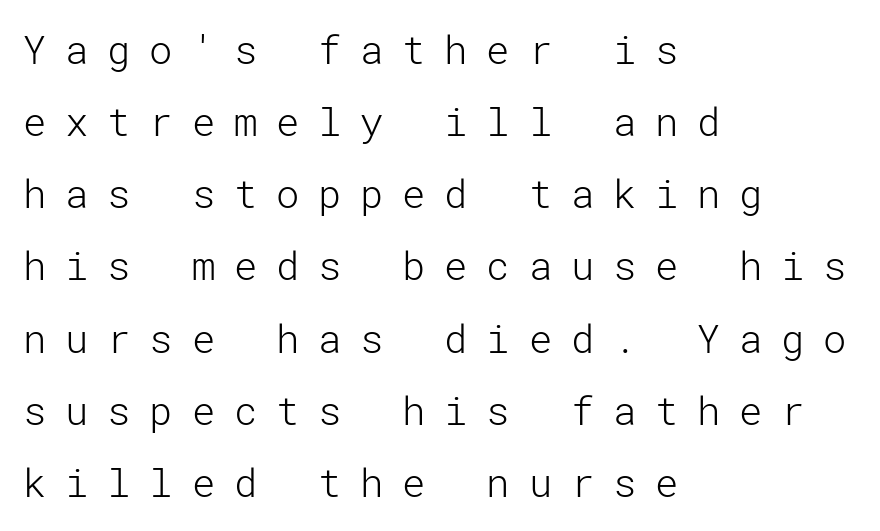
Clear beneath every line of the passage. The typeface has the unassuming heft of standard copy or less. A typesetter would label this face a sans. Nope, not italic — everything's standing straight.
